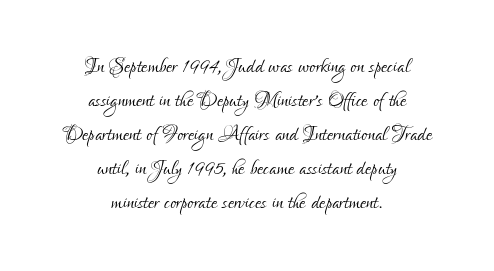
{"serif": "no", "bold": "no", "weight": "light", "width": "condensed", "stroke_contrast": "low", "x_height": "small", "monospaced": "no", "underline": "no", "align": "center", "line_spacing_ratio": 1.21, "letter_spacing": "normal", "letter_spacing_em": 0.0, "glyph_px": 28}
